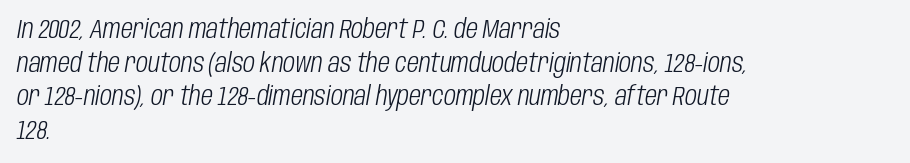
{"italic": "yes", "lean": "right", "slant_degrees": 10, "bold": "no", "underline": "no", "align": "left", "line_spacing": "normal", "line_spacing_ratio": 1.29, "letter_spacing": "normal", "letter_spacing_em": 0.0, "glyph_px": 26}
